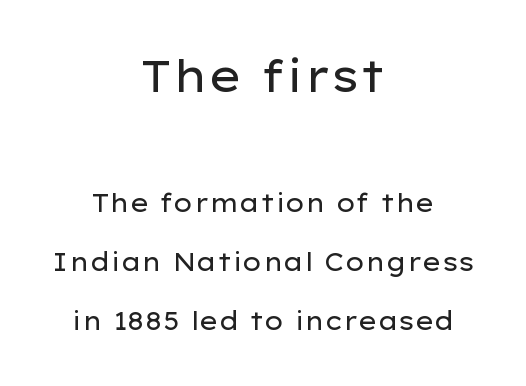
The area under the type is left untouched. Grotesque or geometric, the face here clearly has no serifs. Italic: no, the glyphs are upright roman. The leading is generous, giving the passage an open texture. There is no visible air inserted between adjacent glyphs.
